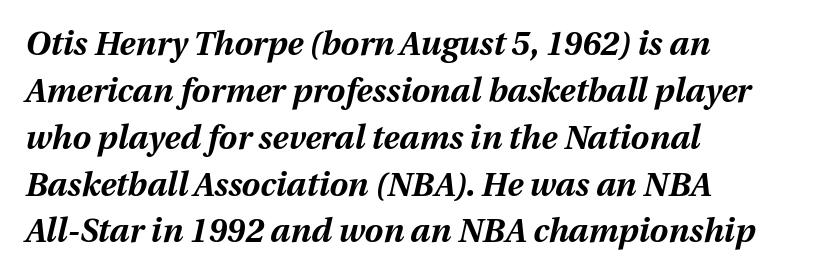
Inter-character spacing is left at the font's built-in metrics. Strokes here are thick enough to call this a true bold. This sample uses an oblique cut, with every glyph tilted off the vertical. In CSS terms this would be text-align: left. The leading is moderate, giving the passage an even texture. The face used here is proportionally spaced, like ordinary book or web type.
